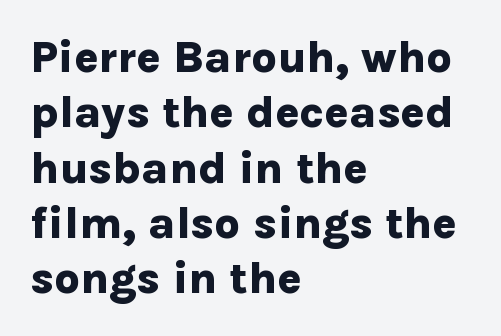
Q: Is the text bold? A: Yes.
Q: Is the text italic (slanted)? A: No, it is upright.
Q: Is the typeface a serif or a sans-serif typeface? A: Sans-serif.
Q: Is the text underlined? A: No.
Q: How is the paragraph aligned? A: Left-aligned.
Q: Is the spacing between letters normal or unusually wide? A: Normal.
Q: Width (condensed, normal, or wide)? A: Normal.
Q: Stroke contrast? A: Low.
Q: x-height? A: Medium.
Q: Monospaced? A: No.
